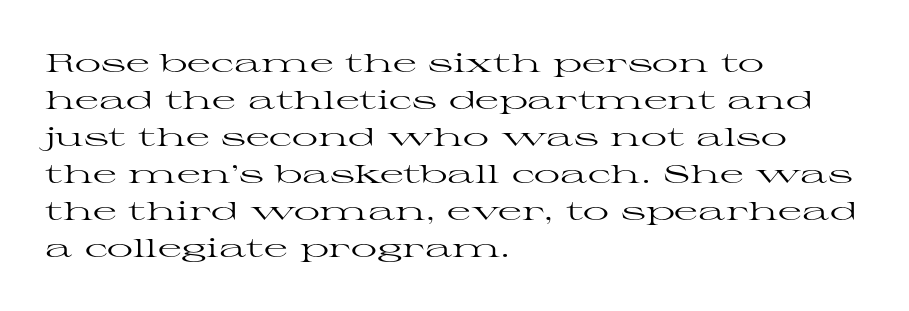
The image shows 26 px text type, upright; set left-aligned, normal line spacing (1.42x), normal letter spacing, not underlined.
